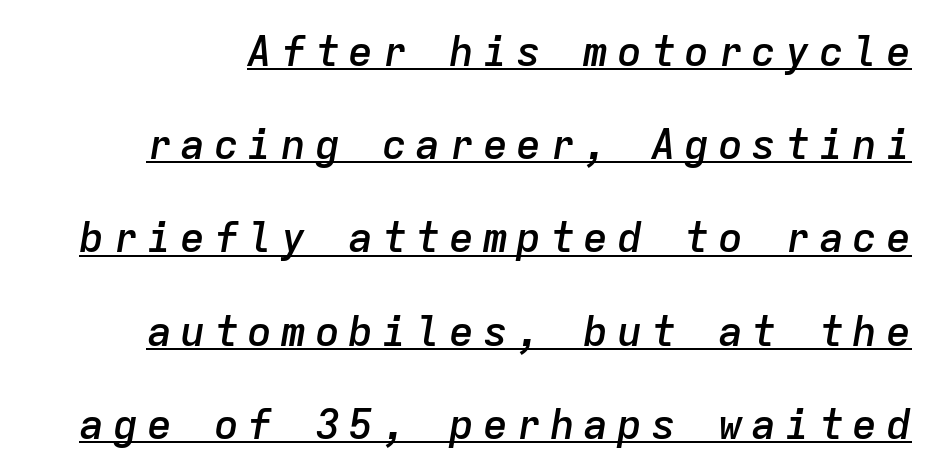
You could only call the tracking loose — the letters float apart. A somewhat darkened texture: the type is semibold rather than bold. Decoration check: the copy is underlined. Would a proofreader flag this as italicized? Yes. Every character here occupies the same horizontal width, giving the sample a typewriter-like rhythm. Loosely led — the rows are spread out.
